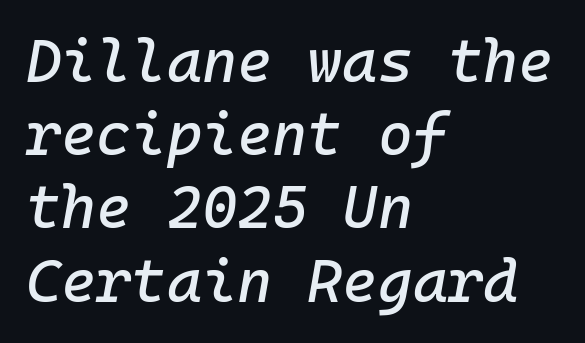
Q: Is the text italic (slanted)? A: Yes, it leans right by about 10 degrees.
Q: Is the text underlined? A: No.
Q: How is the paragraph aligned? A: Left-aligned.
Q: Is the spacing between letters normal or unusually wide? A: Normal.
Q: Width (condensed, normal, or wide)? A: Normal.
Q: Stroke contrast? A: Low.
Q: x-height? A: Medium.
Q: Monospaced? A: Yes.
